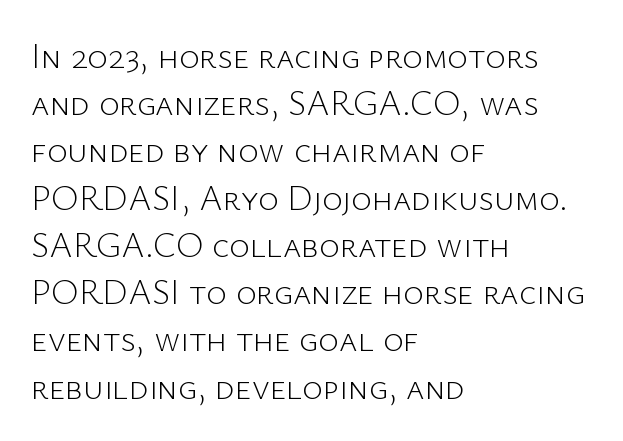
The image shows 35 px light sans-serif type, upright; set left-aligned, normal line spacing (1.35x), normal letter spacing, not underlined; low stroke contrast and a medium x-height.
